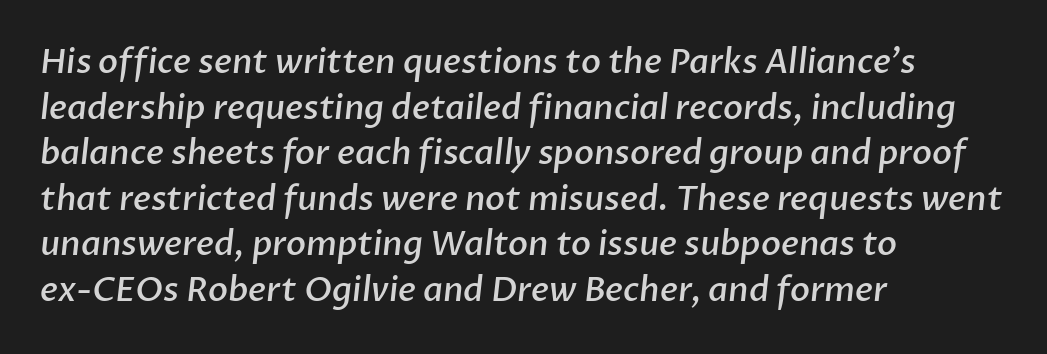
Q: Is the text bold? A: Semi-bold.
Q: Is the typeface a serif or a sans-serif typeface? A: Sans-serif.
Q: Is the text underlined? A: No.
Q: How is the paragraph aligned? A: Left-aligned.
Q: Is the spacing between letters normal or unusually wide? A: Normal.
Q: Is the spacing between lines tight, normal or loose? A: Normal.
Q: Width (condensed, normal, or wide)? A: Normal.
Q: Stroke contrast? A: Low.
Q: x-height? A: Medium.
Q: Monospaced? A: No.
